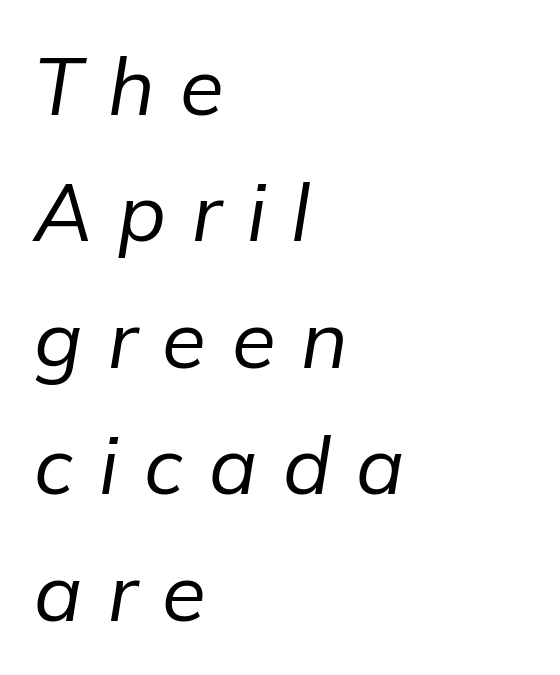
Q: Is the text bold? A: No.
Q: Is the text italic (slanted)? A: Yes, it leans right by about 9 degrees.
Q: Is the text underlined? A: No.
Q: How is the paragraph aligned? A: Left-aligned.
Q: Is the spacing between letters normal or unusually wide? A: Unusually wide.
Q: Is the spacing between lines tight, normal or loose? A: Normal.
Q: Width (condensed, normal, or wide)? A: Normal.
Q: Stroke contrast? A: Low.
Q: x-height? A: Medium.
Q: Monospaced? A: No.
